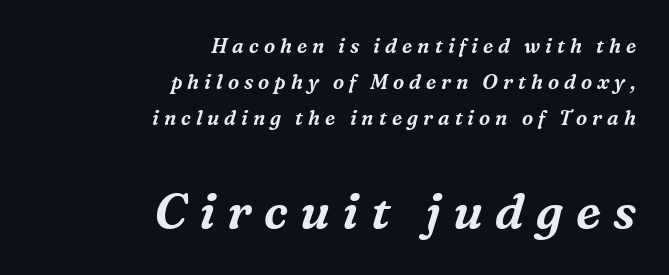
The image shows 49 px serif type, italic (leaning right); set right-aligned, line spacing 1.8x, unusually wide letter spacing (+0.25 em), not underlined; the second (bottom) block is 2.45x larger; medium stroke contrast and a medium x-height.
